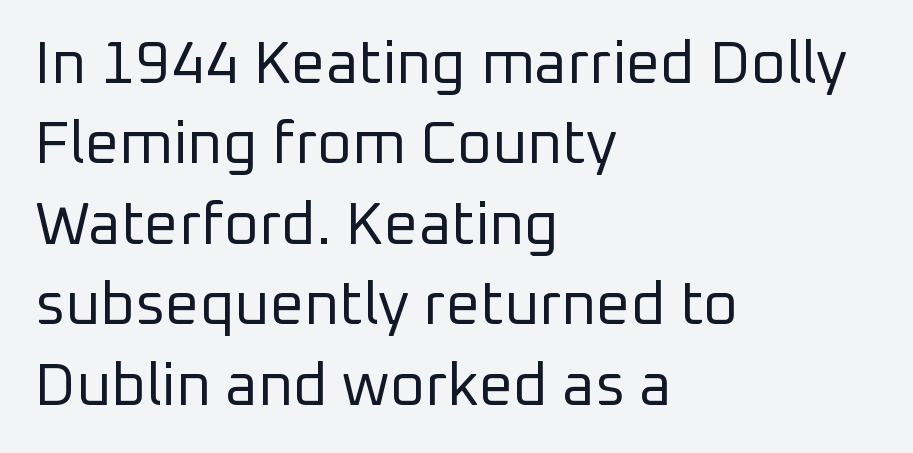
Is this a fixed-width face? No — the glyphs have proportional, varying widths. Does the copy run flush right? No — it runs flush left. The line-height multiplier appears to be the usual default. Rule under the text: the space is simply empty. In terms of letterspacing, this is plain default setting.
